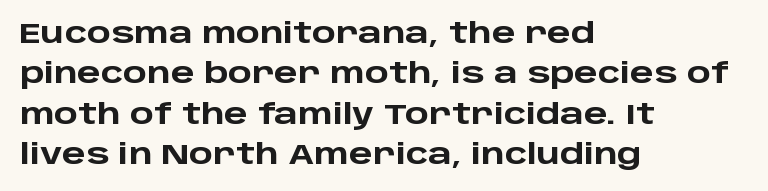
The image shows 28 px heavy, wide sans-serif type, upright; set left-aligned, normal line spacing (1.44x), normal letter spacing, not underlined; low stroke contrast and a large x-height.
